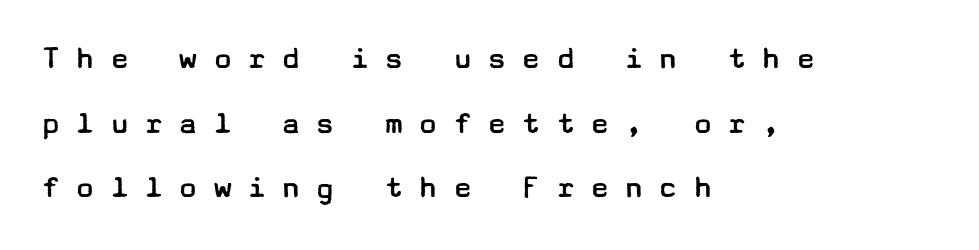
Nope, no serifs anywhere on these letters. Quick note: underline off. Words appear elongated and porous because spacing is wide. Line starts are locked; line ends wander.
